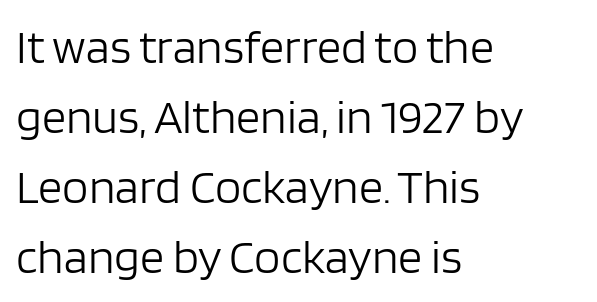
Q: Is the text bold? A: No.
Q: Is the text italic (slanted)? A: No, it is upright.
Q: Is the typeface a serif or a sans-serif typeface? A: Sans-serif.
Q: Is the text underlined? A: No.
Q: How is the paragraph aligned? A: Left-aligned.
Q: Is the spacing between letters normal or unusually wide? A: Normal.
Q: Is the spacing between lines tight, normal or loose? A: Normal.
Q: Width (condensed, normal, or wide)? A: Normal.
Q: Stroke contrast? A: Low.
Q: x-height? A: Large.
Q: Monospaced? A: No.
